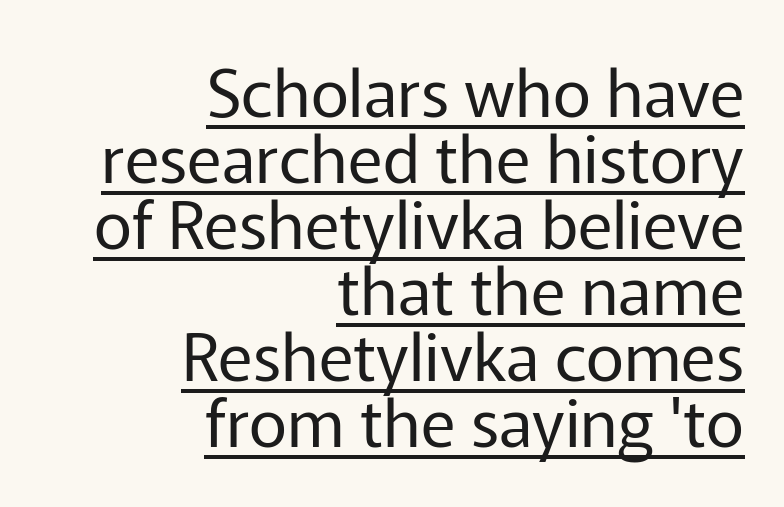
Proportional: the letters do not fall into vertical columns. Alignment: flush right. Tall strokes in this sample are plumb rather than angled. Font category for this specimen: sans-serif.
